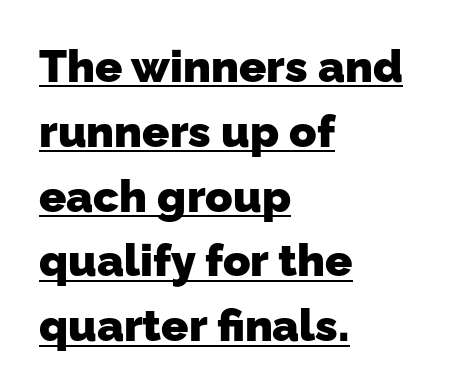
The image shows 45 px heavy sans-serif type; set left-aligned, normal line spacing (1.44x), normal letter spacing, underlined; low stroke contrast and a medium x-height.
